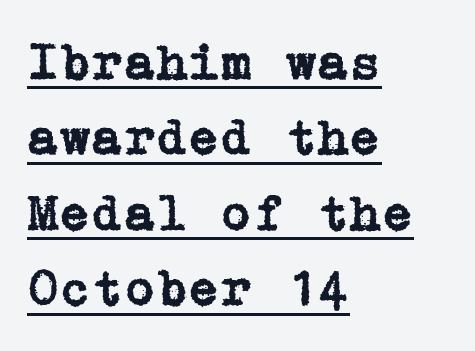
Regarding leading, the lines here are spaced in the standard way. Caption: lettering with a line underneath. The typography opts for an upright posture over an oblique one. Caption: standard tracking, unaltered.
